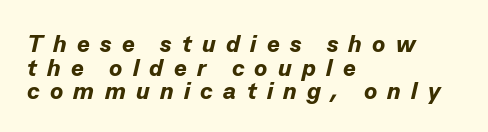
Quick note: underline off. The font's italic variant was chosen for this text. The text block is weighted toward the left margin, trailing off unevenly rightward. Strokes here are thick enough to call this a true bold. Display-style spreading of the glyphs; the letterfit is very open. Students, observe: this is what under-led, compact text looks like.
